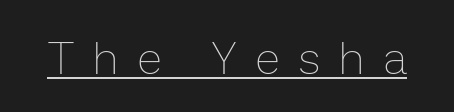
{"italic": "no", "bold": "no", "weight": "thin", "width": "normal", "stroke_contrast": "low", "x_height": "medium", "monospaced": "no", "underline": "yes", "letter_spacing": "wide", "letter_spacing_em": 0.44, "glyph_px": 45}
